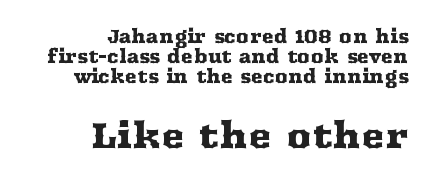
A student would notice the bottom passage is typeset larger than what precedes it. The lines are quadded right. Characters remain perfectly vertical along every line. The specimen omits any rule beneath the text block's lines.
